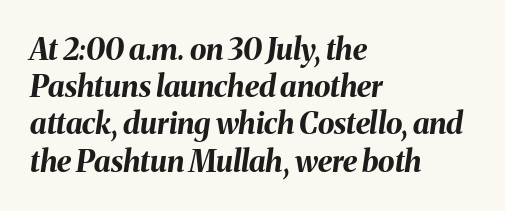
{"italic": "yes", "lean": "right", "slant_degrees": 8, "bold": "yes", "weight": "bold", "width": "normal", "stroke_contrast": "medium", "x_height": "medium", "monospaced": "no", "underline": "no", "align": "left", "line_spacing_ratio": 1.24, "letter_spacing": "normal", "letter_spacing_em": 0.0, "glyph_px": 30}
